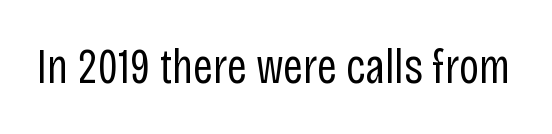
Lines of text with bare space underneath. These lines keep a tight, regular rhythm from letter to letter. This sample uses a sans-serif face. Character widths vary here, with narrow letters taking less room than wide ones.
